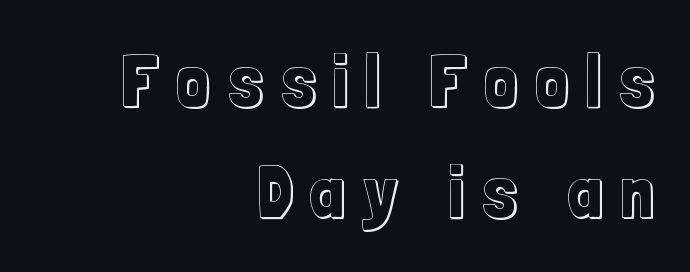
Q: Is the text italic (slanted)? A: No, it is upright.
Q: Is the text underlined? A: No.
Q: How is the paragraph aligned? A: Right-aligned.
Q: Is the spacing between letters normal or unusually wide? A: Unusually wide.
Q: Is the spacing between lines tight, normal or loose? A: Normal.
Q: Width (condensed, normal, or wide)? A: Condensed.
Q: x-height? A: Medium.
Q: Monospaced? A: No.
